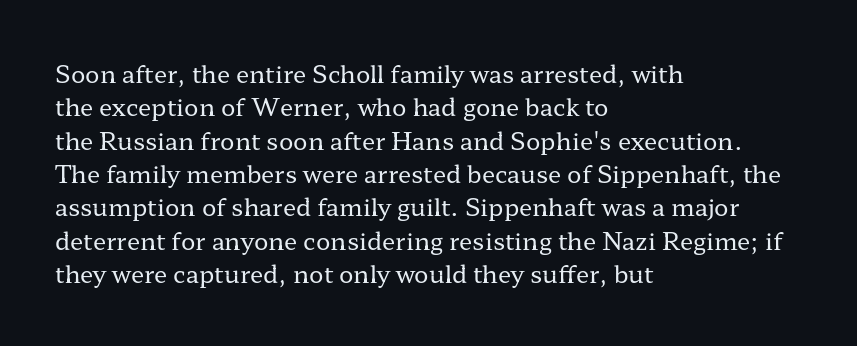
Q: Is the text bold? A: No.
Q: Is the text italic (slanted)? A: No, it is upright.
Q: Is the text underlined? A: No.
Q: How is the paragraph aligned? A: Left-aligned.
Q: Is the spacing between letters normal or unusually wide? A: Normal.
Q: Is the spacing between lines tight, normal or loose? A: Normal.
